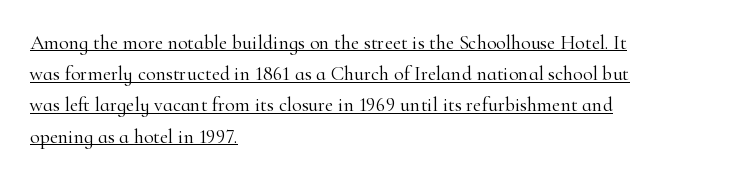
The image shows 20 px text type, upright; set left-aligned, normal line spacing (1.56x), normal letter spacing, underlined.
